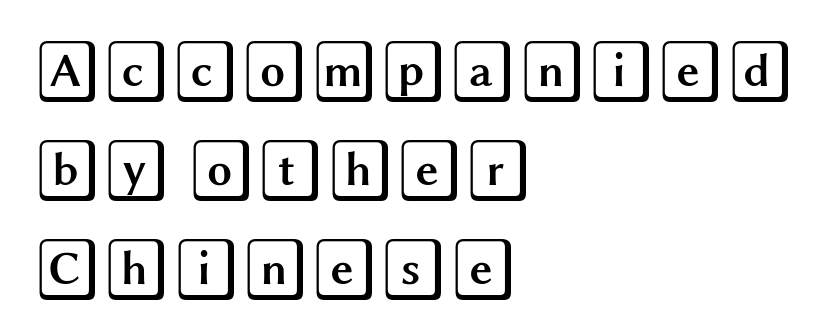
Rendered with straight, roman letterforms. What's the leading like? Ordinary, nothing unusual. The baseline area is clear. Letter spacing: default. Each line starts at the same left margin while the right side varies.
